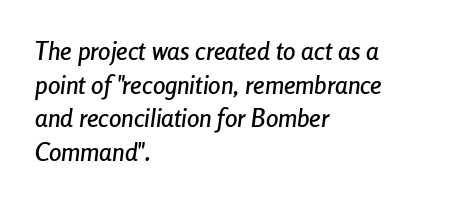
{"italic": "yes", "lean": "right", "slant_degrees": 8, "underline": "no", "align": "left", "line_spacing": "normal", "line_spacing_ratio": 1.35, "letter_spacing": "normal", "letter_spacing_em": 0.0, "glyph_px": 25}
